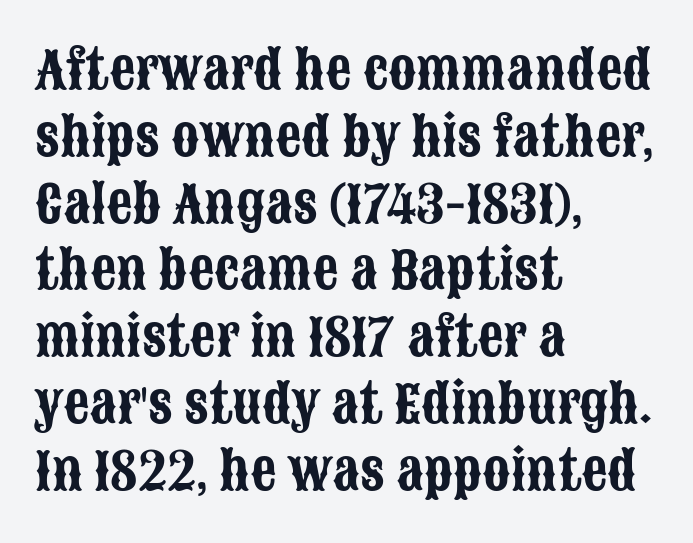
The image shows 51 px condensed sans-serif type, upright; set left-aligned, normal line spacing (1.31x), normal letter spacing, not underlined; low stroke contrast and a large x-height.
